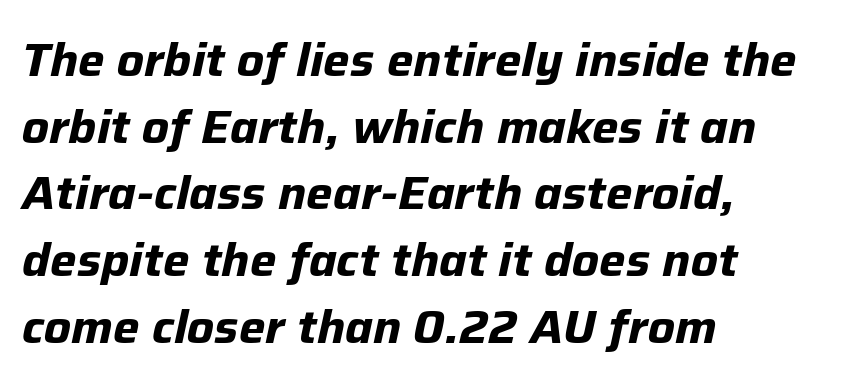
The image shows 47 px bold type, italic (leaning right); set left-aligned, normal line spacing (1.42x), normal letter spacing, not underlined; low stroke contrast and a medium x-height.
